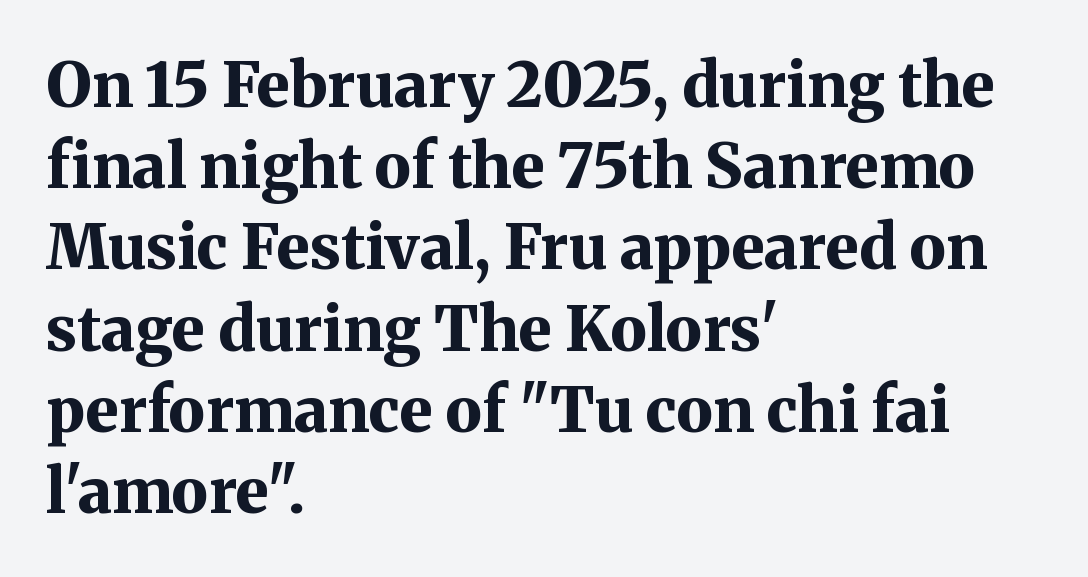
Q: Is the text bold? A: Yes.
Q: Is the text italic (slanted)? A: No, it is upright.
Q: Is the typeface a serif or a sans-serif typeface? A: Serif.
Q: Is the text underlined? A: No.
Q: How is the paragraph aligned? A: Left-aligned.
Q: Is the spacing between letters normal or unusually wide? A: Normal.
Q: Is the spacing between lines tight, normal or loose? A: Normal.
Q: Width (condensed, normal, or wide)? A: Normal.
Q: Stroke contrast? A: Medium.
Q: x-height? A: Medium.
Q: Monospaced? A: No.
